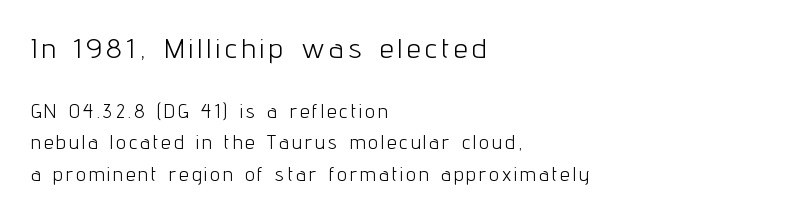
Q: Is the text bold? A: No.
Q: Is the text italic (slanted)? A: No, it is upright.
Q: Is the typeface a serif or a sans-serif typeface? A: Sans-serif.
Q: Is the text underlined? A: No.
Q: How is the paragraph aligned? A: Left-aligned.
Q: Is the spacing between lines tight, normal or loose? A: Normal.
Q: Which block of text is set in a larger size, the first (top) or the second (bottom)? A: The first (top) one.
Q: Width (condensed, normal, or wide)? A: Condensed.
Q: Stroke contrast? A: Low.
Q: x-height? A: Medium.
Q: Monospaced? A: No.
